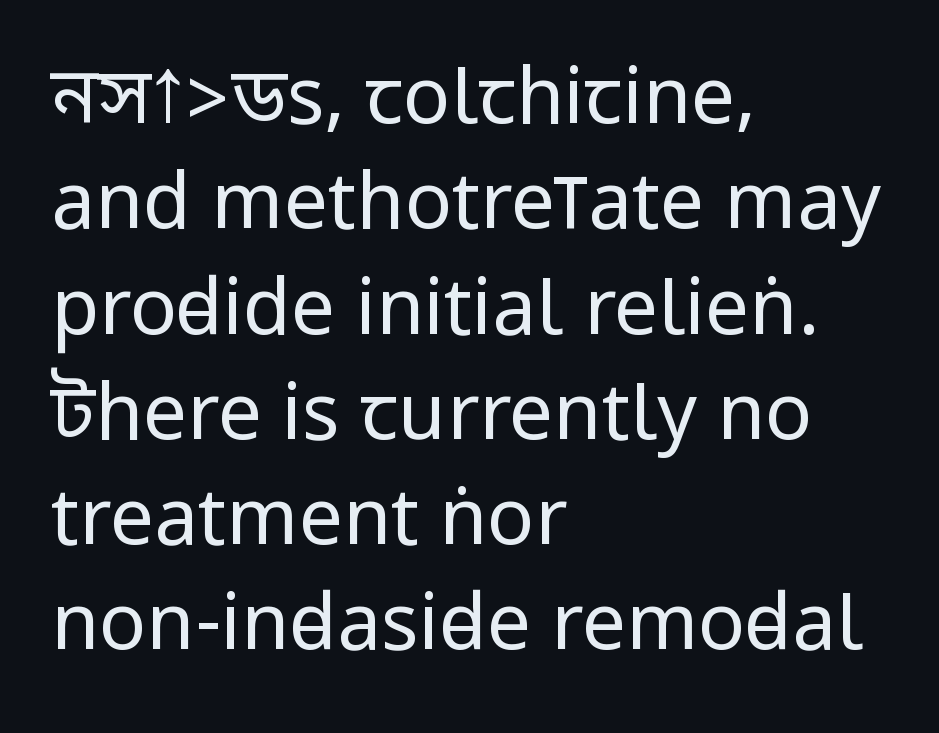
Font category for this specimen: sans-serif. Underline: absent. Ordinary non-slanted type is in use. Bold? No — there's no thickening of the strokes. Glyph-to-glyph distance matches everyday printed text. Alignment: flush left.
